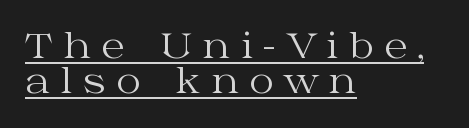
The gaps between neighbouring characters are conspicuously large. You can tell it's not italic because the verticals are truly vertical. Compared with undecorated copy, this sample adds a rule below the words. The text block is weighted toward the left margin, trailing off unevenly rightward.
